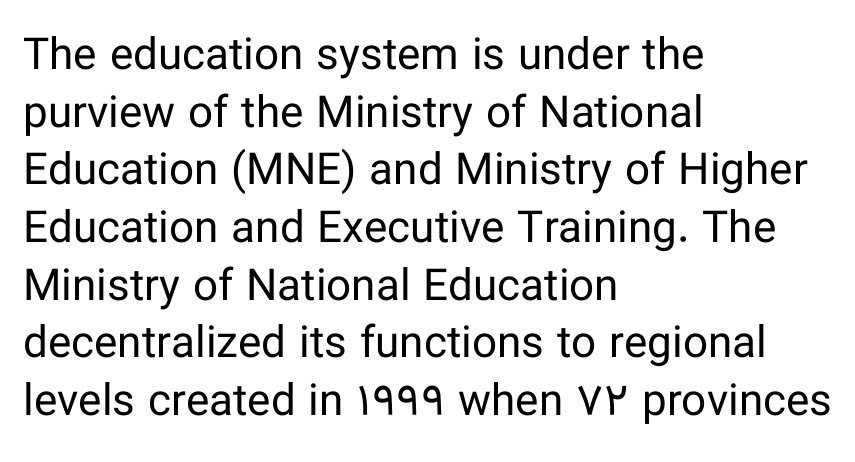
{"serif": "no", "italic": "no", "bold": "no", "weight": "regular", "width": "normal", "stroke_contrast": "low", "x_height": "medium", "monospaced": "no", "underline": "no", "align": "left", "line_spacing": "normal", "line_spacing_ratio": 1.31, "letter_spacing": "normal", "letter_spacing_em": 0.0, "glyph_px": 44}
